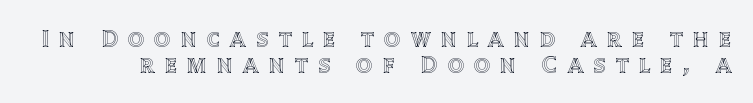
Q: Is the text italic (slanted)? A: No, it is upright.
Q: Is the text underlined? A: No.
Q: Is the spacing between letters normal or unusually wide? A: Unusually wide.
Q: Is the spacing between lines tight, normal or loose? A: Tight.
